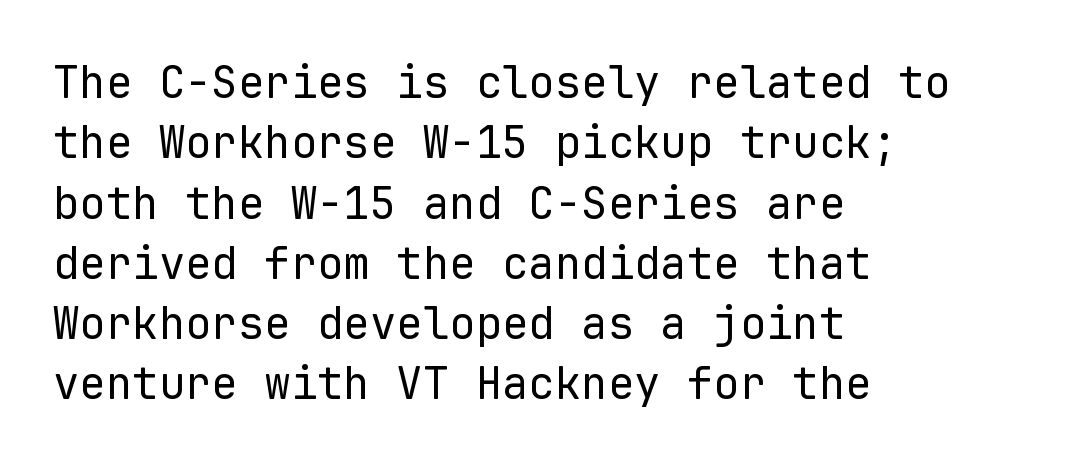
Bare-footed words on every line. In terms of posture, this sample is upright. These lines are rendered in a fixed-pitch font. Alignment: flush left. No extra ink here — the face is not bold. Each letter's strokes conclude bluntly, with no projecting serifs.
